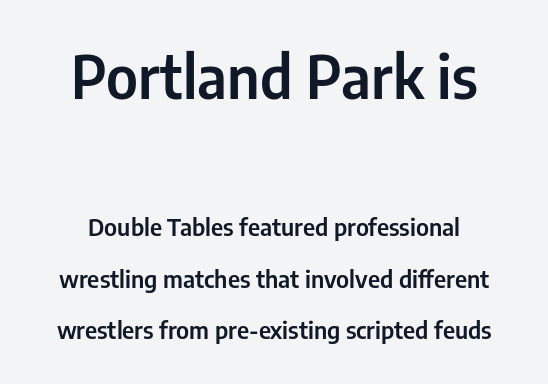
Q: Is the text italic (slanted)? A: No, it is upright.
Q: Is the typeface a serif or a sans-serif typeface? A: Sans-serif.
Q: Is the text underlined? A: No.
Q: Is the spacing between letters normal or unusually wide? A: Normal.
Q: Is the spacing between lines tight, normal or loose? A: Loose.
Q: Which block of text is set in a larger size, the first (top) or the second (bottom)? A: The first (top) one.
Q: Width (condensed, normal, or wide)? A: Condensed.
Q: Stroke contrast? A: Low.
Q: x-height? A: Medium.
Q: Monospaced? A: No.
